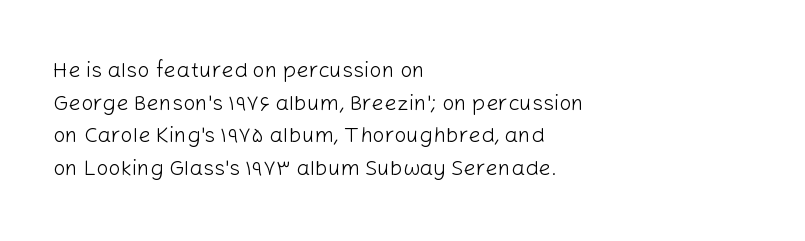
Q: Is the text bold? A: No.
Q: Is the text italic (slanted)? A: No, it is upright.
Q: Is the text underlined? A: No.
Q: How is the paragraph aligned? A: Left-aligned.
Q: Is the spacing between letters normal or unusually wide? A: Normal.
Q: Is the spacing between lines tight, normal or loose? A: Normal.
